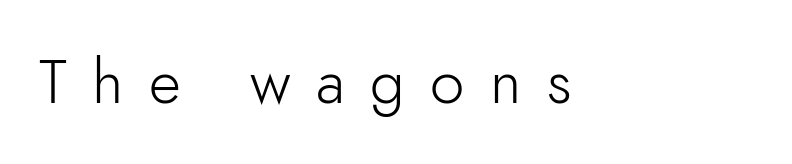
Each row of text sits above clean, open space. Look at the bottom of the vertical strokes: they stop flat, with no serifs. In terms of letterspacing, this is a distinctly airy, spread setting. The letterforms sit at book weight or below. Do the characters align in a grid? No, the font is proportional. Style check: upright.
